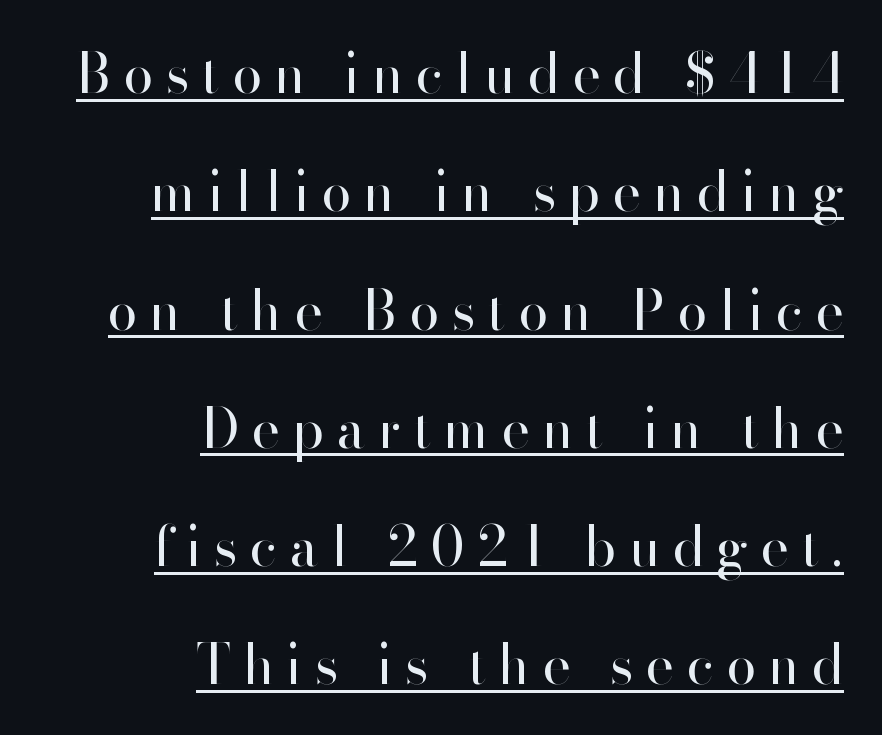
{"serif": "no", "italic": "no", "bold": "no", "weight": "regular", "width": "normal", "stroke_contrast": "high", "x_height": "small", "monospaced": "no", "underline": "yes", "align": "right", "line_spacing": "loose", "line_spacing_ratio": 2.19, "letter_spacing": "wide", "letter_spacing_em": 0.25, "glyph_px": 54}
